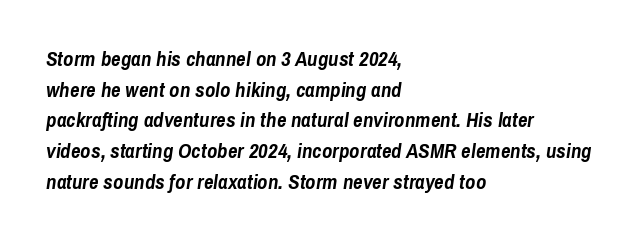
Q: Is the text bold? A: Yes.
Q: Is the text italic (slanted)? A: Yes, it leans right by about 8 degrees.
Q: Is the text underlined? A: No.
Q: How is the paragraph aligned? A: Left-aligned.
Q: Is the spacing between letters normal or unusually wide? A: Normal.
Q: Is the spacing between lines tight, normal or loose? A: Normal.
